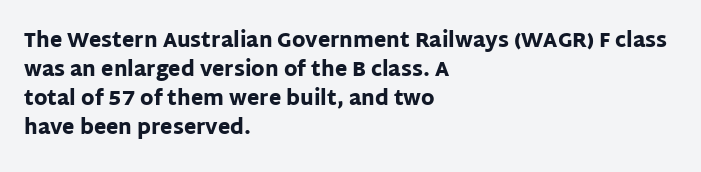
Q: Is the text bold? A: Yes.
Q: Is the text italic (slanted)? A: No, it is upright.
Q: Is the text underlined? A: No.
Q: How is the paragraph aligned? A: Left-aligned.
Q: Is the spacing between letters normal or unusually wide? A: Normal.
Q: Is the spacing between lines tight, normal or loose? A: Normal.
